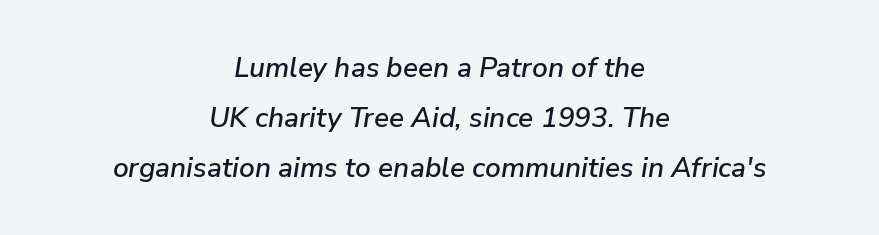
Between one letter and the next there's only the usual sliver of space. The gap between lines stays unmarked. Do the characters align in a grid? No, the font is proportional. Notice how the stems are inclined rather than vertical — that's the hallmark of italics.
